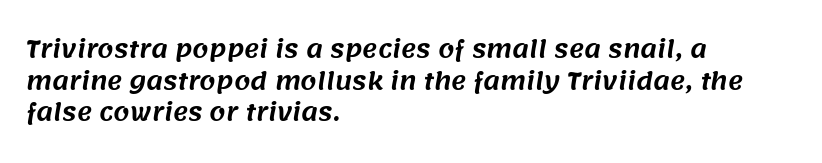
Q: Is the text underlined? A: No.
Q: How is the paragraph aligned? A: Left-aligned.
Q: Is the spacing between letters normal or unusually wide? A: Normal.
Q: Is the spacing between lines tight, normal or loose? A: Normal.
